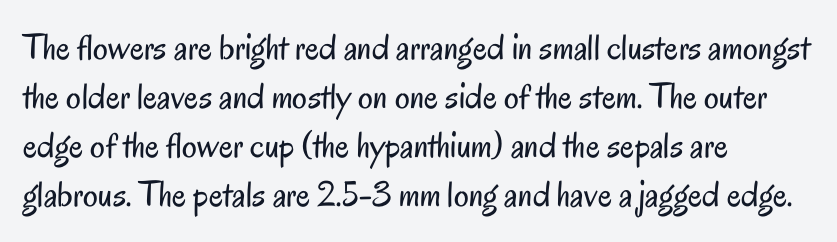
The image shows 37 px regular-weight, condensed sans-serif type, upright; set left-aligned, normal line spacing (1.32x), normal letter spacing, not underlined; low stroke contrast and a small x-height.
